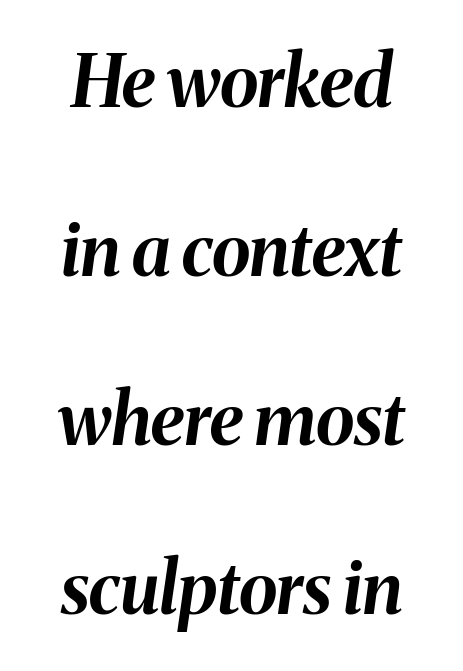
{"italic": "yes", "lean": "right", "slant_degrees": 8, "bold": "yes", "weight": "bold", "width": "normal", "stroke_contrast": "medium", "x_height": "medium", "monospaced": "no", "underline": "no", "line_spacing": "loose", "line_spacing_ratio": 2.38, "letter_spacing": "normal", "letter_spacing_em": 0.0, "glyph_px": 71}
